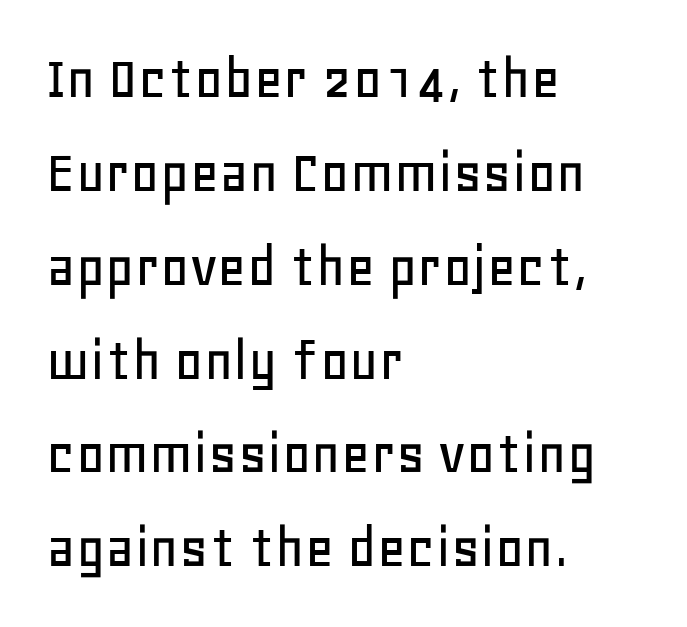
The image shows 63 px sans-serif type, upright; set left-aligned, normal line spacing (1.49x), normal letter spacing, not underlined; low stroke contrast and a large x-height.
